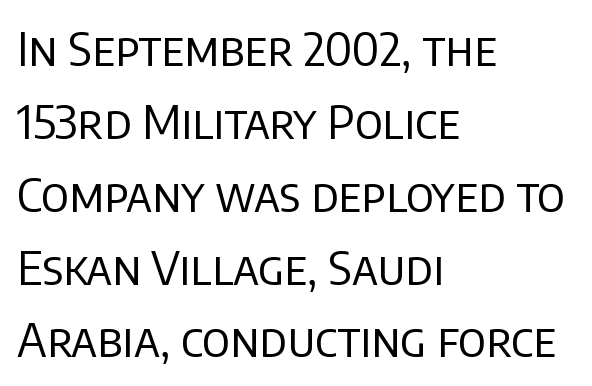
Glyph-to-glyph distance matches everyday printed text. Looks like regular typesetting: each glyph gets only the width it needs. Summary of weight: not heavy and not bold. The axis of the letterforms is exactly vertical.
